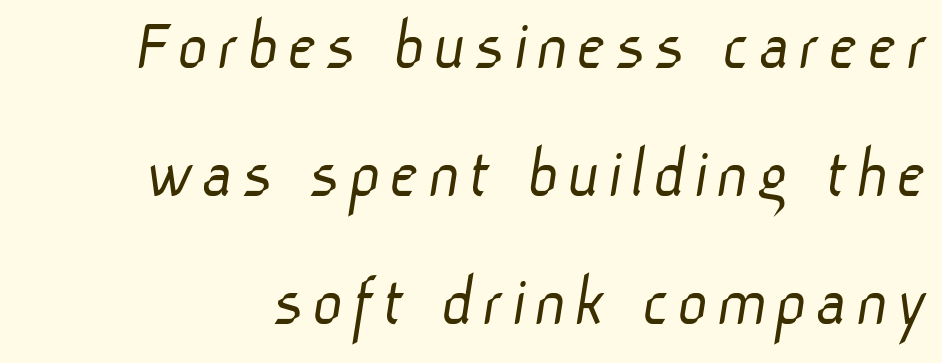
The image shows 74 px light sans-serif type; set line spacing 1.73x, not underlined; low stroke contrast and a medium x-height.
